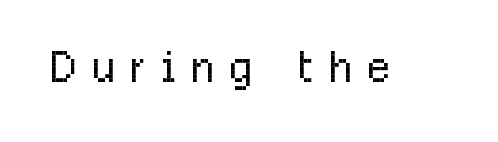
{"serif": "no", "italic": "no", "bold": "no", "weight": "light", "width": "condensed", "stroke_contrast": "low", "x_height": "medium", "monospaced": "no", "underline": "no", "letter_spacing": "wide", "letter_spacing_em": 0.26, "glyph_px": 60}
